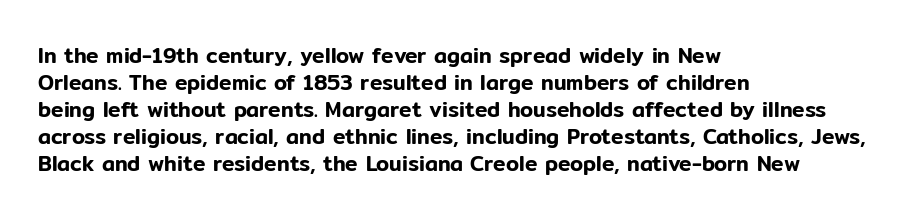
The image shows 21 px text type, upright; set left-aligned, normal line spacing (1.28x), normal letter spacing, not underlined.
